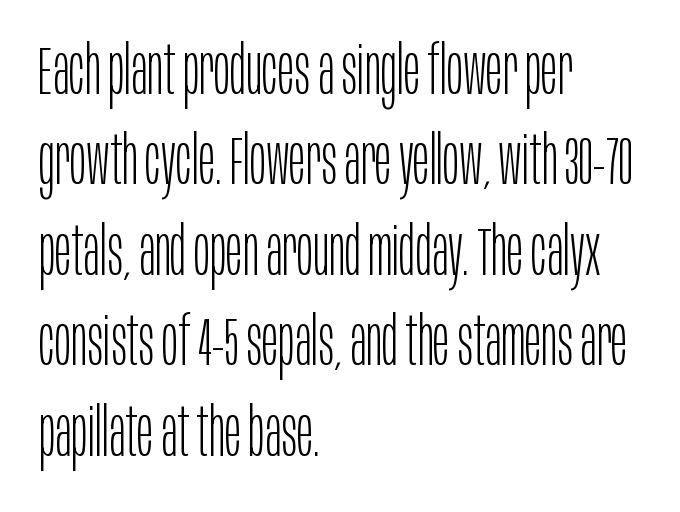
Q: Is the text bold? A: No.
Q: Is the text italic (slanted)? A: No, it is upright.
Q: Is the typeface a serif or a sans-serif typeface? A: Sans-serif.
Q: Is the text underlined? A: No.
Q: How is the paragraph aligned? A: Left-aligned.
Q: Is the spacing between letters normal or unusually wide? A: Normal.
Q: Is the spacing between lines tight, normal or loose? A: Normal.
Q: Width (condensed, normal, or wide)? A: Condensed.
Q: Stroke contrast? A: Low.
Q: x-height? A: Large.
Q: Monospaced? A: No.
